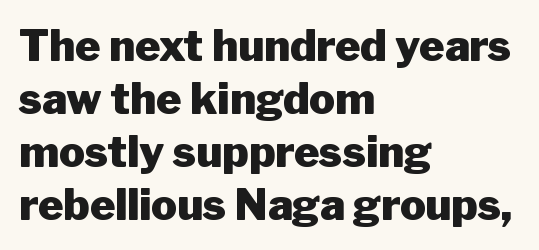
The image shows 43 px heavy sans-serif type, upright; set left-aligned, line spacing 1.23x, normal letter spacing, not underlined; low stroke contrast and a medium x-height.
